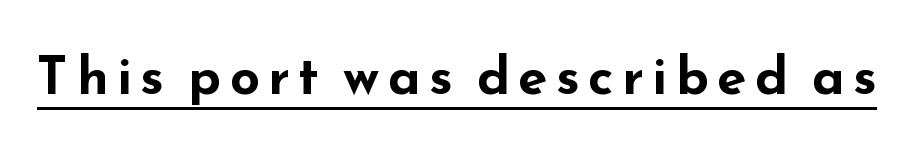
{"serif": "no", "italic": "no", "bold": "yes", "weight": "bold", "width": "wide", "stroke_contrast": "low", "x_height": "small", "monospaced": "no", "underline": "yes", "glyph_px": 53}
